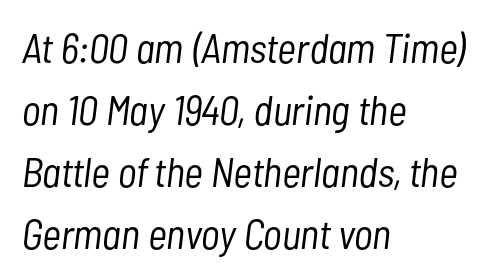
The image shows 41 px light, condensed type, italic (leaning right); set left-aligned, normal line spacing (1.51x), normal letter spacing, not underlined; low stroke contrast and a medium x-height.
